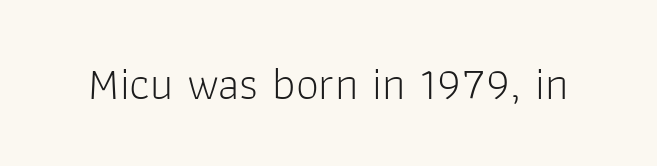
{"serif": "no", "italic": "no", "bold": "no", "weight": "light", "width": "normal", "stroke_contrast": "low", "x_height": "medium", "monospaced": "no", "underline": "no", "letter_spacing": "normal", "letter_spacing_em": 0.0, "glyph_px": 46}
